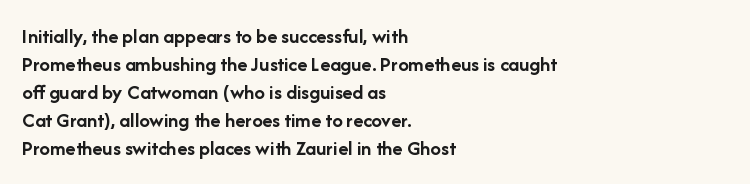
Style check: upright. Reading down the block, your eye returns to a fixed left position each line. This rendering leaves character spacing at its baseline value. Check under the words: just untouched page.
